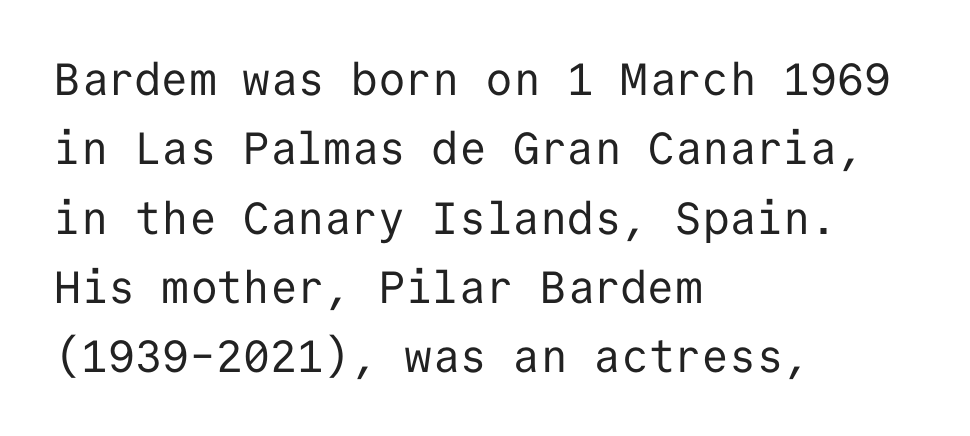
Does the copy run flush right? No — it runs flush left. Unmarked baselines from the first word to the last. Successive baselines arrive at the customary interval. Do the letters lean? They stand straight.
